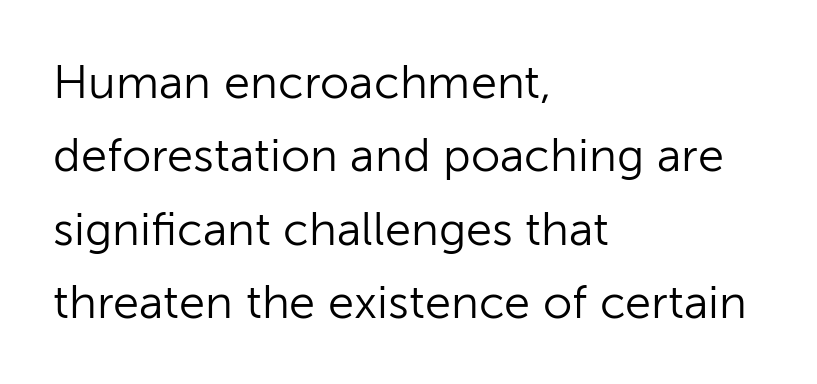
{"serif": "no", "italic": "no", "bold": "no", "weight": "light", "width": "normal", "stroke_contrast": "low", "x_height": "medium", "monospaced": "no", "underline": "no", "align": "left", "line_spacing": "normal", "line_spacing_ratio": 1.56, "letter_spacing": "normal", "letter_spacing_em": 0.0, "glyph_px": 47}
